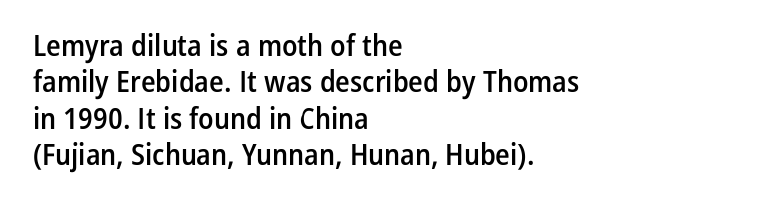
{"serif": "no", "italic": "no", "bold": "semi", "weight": "semibold", "width": "condensed", "stroke_contrast": "low", "x_height": "medium", "monospaced": "no", "underline": "no", "align": "left", "line_spacing_ratio": 1.21, "letter_spacing": "normal", "letter_spacing_em": 0.0, "glyph_px": 30}
